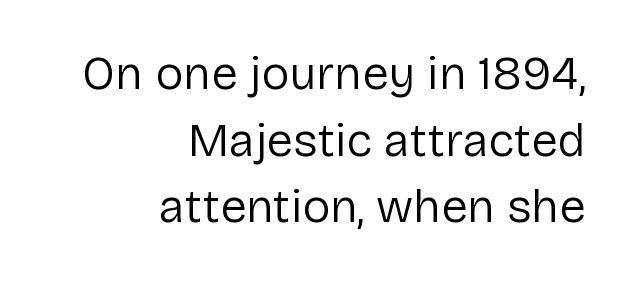
{"serif": "no", "italic": "no", "bold": "no", "weight": "regular", "width": "normal", "stroke_contrast": "low", "x_height": "medium", "monospaced": "no", "underline": "no", "align": "right", "line_spacing": "normal", "line_spacing_ratio": 1.42, "letter_spacing": "normal", "letter_spacing_em": 0.0, "glyph_px": 47}
